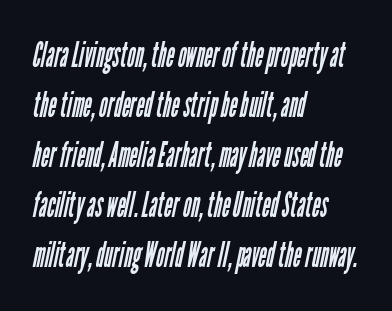
Q: Is the text bold? A: No.
Q: Is the typeface a serif or a sans-serif typeface? A: Sans-serif.
Q: Is the text underlined? A: No.
Q: How is the paragraph aligned? A: Left-aligned.
Q: Is the spacing between letters normal or unusually wide? A: Normal.
Q: Is the spacing between lines tight, normal or loose? A: Normal.
Q: Width (condensed, normal, or wide)? A: Condensed.
Q: Stroke contrast? A: Low.
Q: x-height? A: Medium.
Q: Monospaced? A: No.
